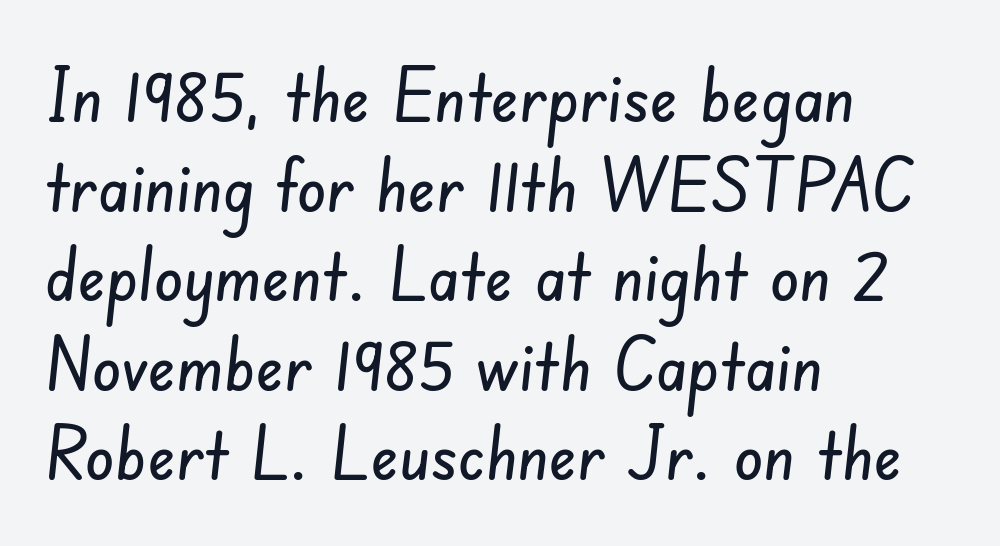
These lines are rendered in a variable-pitch font. Nobody drew a line under any word here. This is sans-serif lettering, the kind often seen on screens and signage. The paragraph has a hard left edge and a soft right edge. Between one letter and the next there's only the usual sliver of space.
